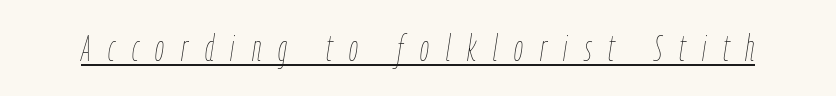
The image shows 36 px thin, condensed type, italic (leaning right); set unusually wide letter spacing (+0.47 em), underlined; low stroke contrast and a medium x-height.
